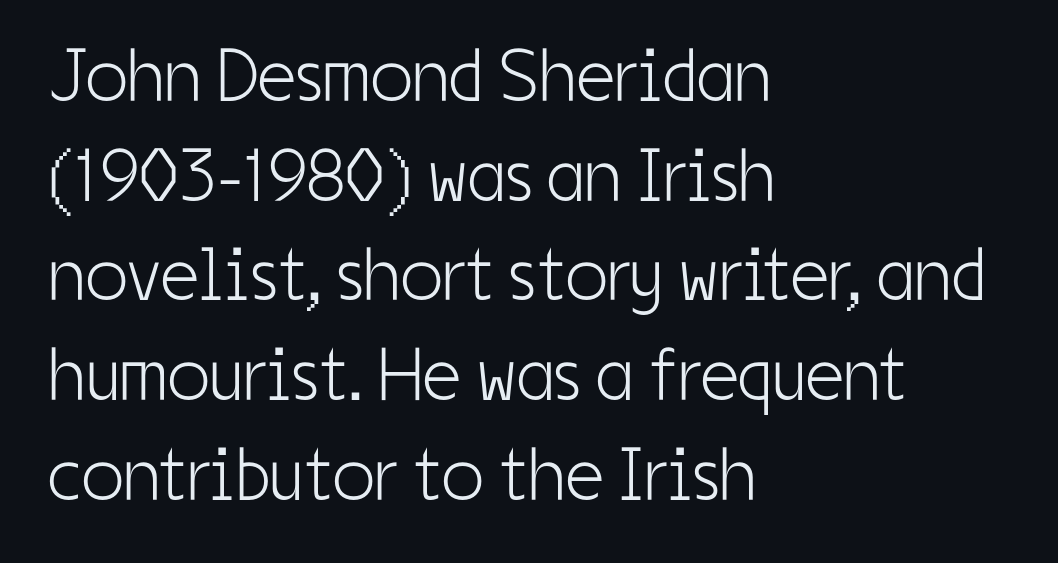
The image shows 75 px light, condensed sans-serif type, upright; set left-aligned, normal line spacing (1.33x), normal letter spacing, not underlined; low stroke contrast and a medium x-height.
